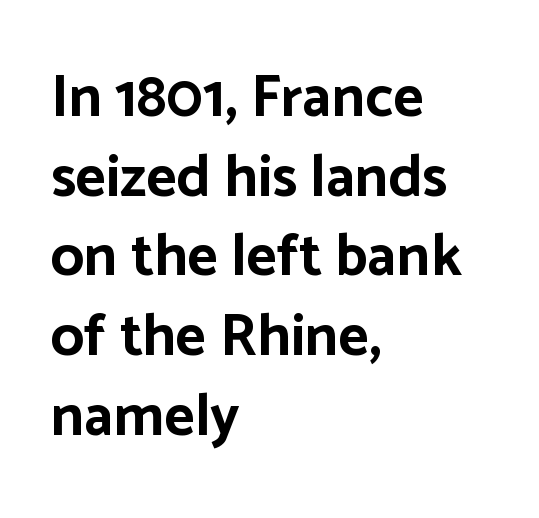
The image shows 59 px bold sans-serif type, upright; set left-aligned, normal line spacing (1.35x), normal letter spacing, not underlined; low stroke contrast and a medium x-height.
